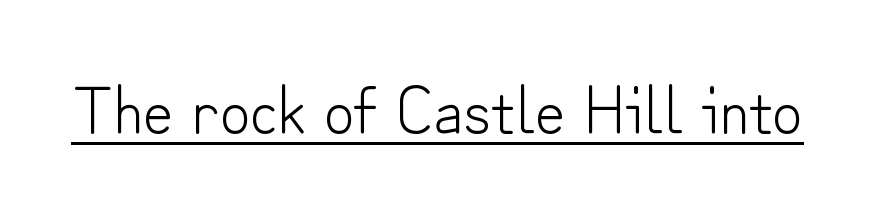
{"serif": "no", "italic": "no", "bold": "no", "weight": "light", "width": "normal", "stroke_contrast": "low", "x_height": "small", "monospaced": "no", "underline": "yes", "letter_spacing": "normal", "letter_spacing_em": 0.0, "glyph_px": 67}
